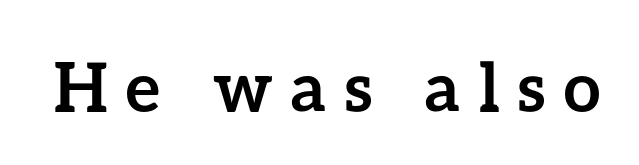
The rendering inserts visible extra space after every character. Notice how thick the strokes are: this is what a full bold looks like. This is roman type, the default non-slanted kind. Underline: absent. The passage shown is typed in a proportional face where columns would drift.
